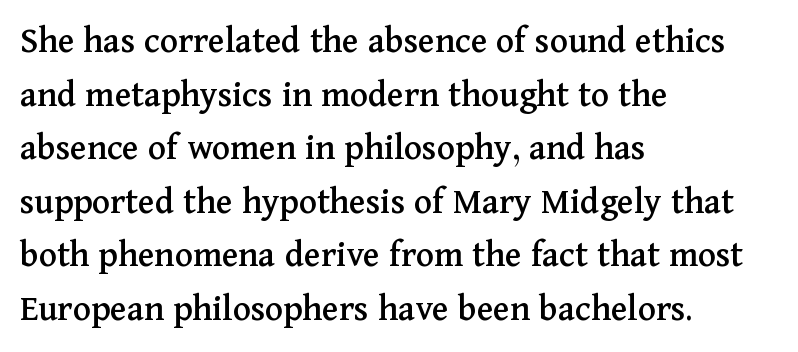
{"serif": "yes", "italic": "no", "width": "normal", "stroke_contrast": "medium", "x_height": "medium", "monospaced": "no", "underline": "no", "align": "left", "line_spacing": "normal", "line_spacing_ratio": 1.41, "letter_spacing": "normal", "letter_spacing_em": 0.0, "glyph_px": 38}
